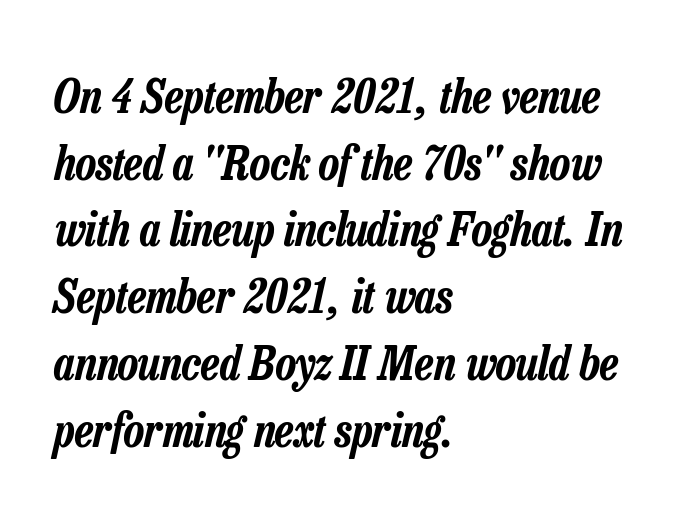
There is no visible air inserted between adjacent glyphs. Plain, unruled lines of type. Evenly set lines give the paragraph a standard silhouette. Yep, that's italic — everything's leaning. Do the characters align in a grid? No, the font is proportional. Visually the block forms a straight wall on the left and a jagged coastline on the right.
